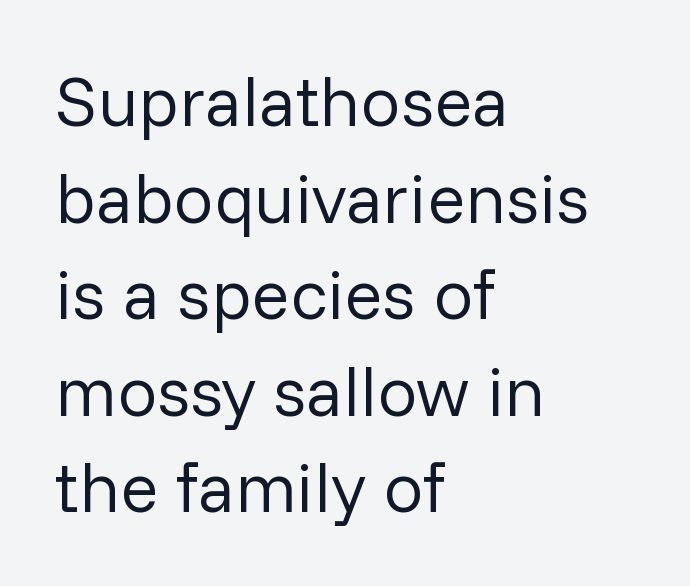
{"serif": "no", "italic": "no", "bold": "no", "weight": "regular", "width": "normal", "stroke_contrast": "low", "x_height": "medium", "monospaced": "no", "underline": "no", "align": "left", "line_spacing": "normal", "line_spacing_ratio": 1.36, "letter_spacing": "normal", "letter_spacing_em": 0.0, "glyph_px": 71}
